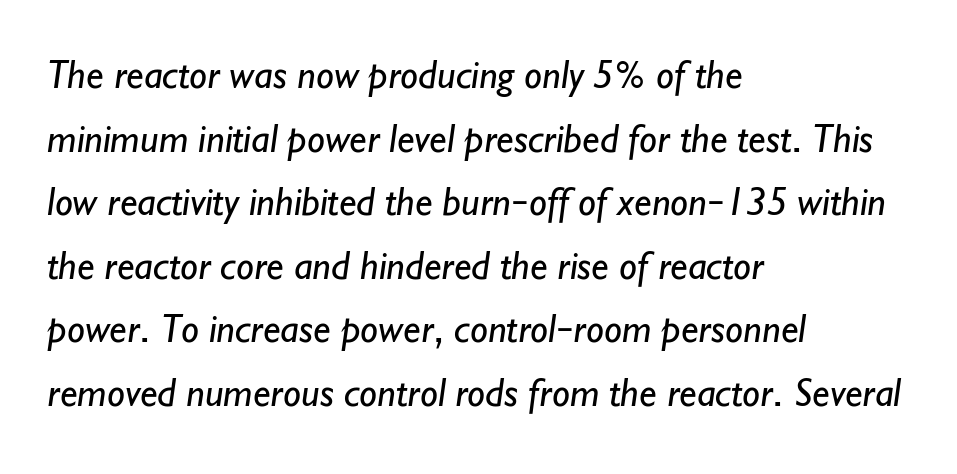
{"serif": "no", "bold": "no", "weight": "regular", "width": "normal", "stroke_contrast": "low", "x_height": "small", "monospaced": "no", "underline": "no", "align": "left", "line_spacing": "normal", "line_spacing_ratio": 1.59, "letter_spacing": "normal", "letter_spacing_em": 0.0, "glyph_px": 40}
